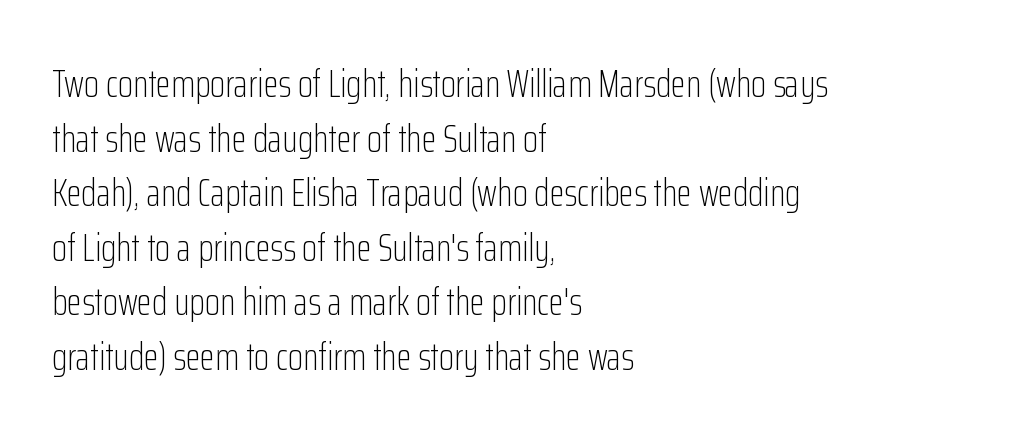
The rows are spaced the way most documents space them. A typesetter would call this zero additional tracking. Beneath every word, the page is bare. Layout note: lines flush left. No feet cap the strokes, marking this as sans-serif type.
